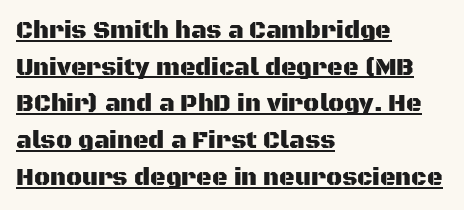
The image shows 24 px text type, upright; set left-aligned, normal line spacing (1.53x), normal letter spacing, underlined.
